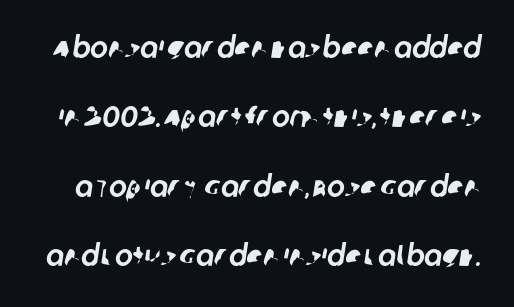
{"serif": "no", "width": "normal", "stroke_contrast": "low", "x_height": "large", "monospaced": "no", "underline": "no", "line_spacing": "loose", "line_spacing_ratio": 2.31, "letter_spacing": "normal", "letter_spacing_em": 0.0, "glyph_px": 30}
